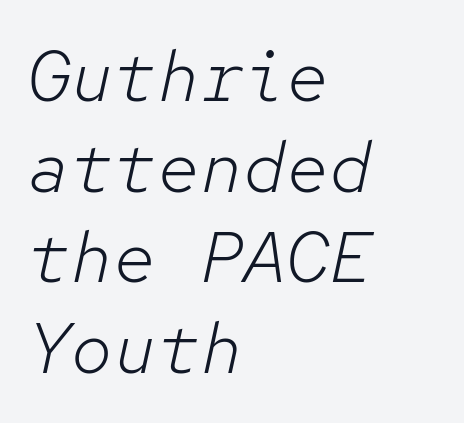
Q: Is the text bold? A: No.
Q: Is the text italic (slanted)? A: Yes, it leans right by about 12 degrees.
Q: Is the text underlined? A: No.
Q: How is the paragraph aligned? A: Left-aligned.
Q: Is the spacing between letters normal or unusually wide? A: Normal.
Q: Is the spacing between lines tight, normal or loose? A: Normal.
Q: Width (condensed, normal, or wide)? A: Normal.
Q: Stroke contrast? A: Low.
Q: x-height? A: Medium.
Q: Monospaced? A: Yes.
